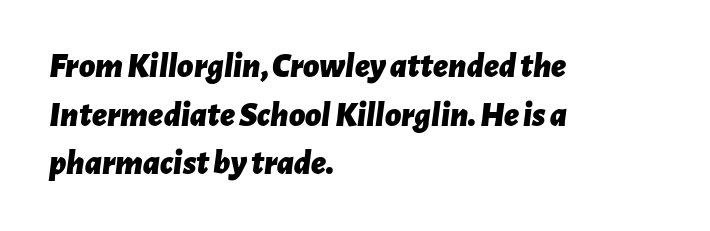
Each letter keeps its own natural width here, so spacing adapts to shape. The glyphs have the mass of a bold cut. Tracking value appears to be zero — textbook default spacing. You can tell it's italic because the verticals aren't actually vertical. Horizontal bands of white between lines are of average thickness. The passage is arranged the way most books set body copy — flush left.
